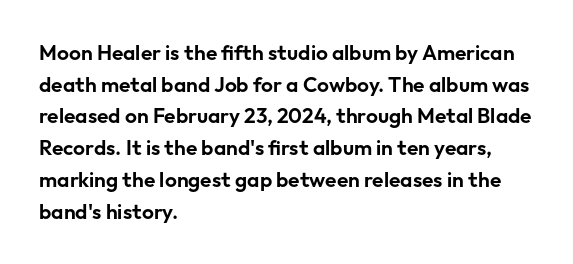
Has an underline been added? It has not. Do the letters lean? They stand straight. Notice how descenders clear the ascenders below comfortably — that's standard leading. The line texture is even and compact thanks to regular tracking.
